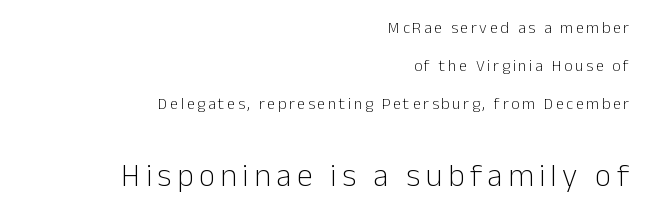
{"serif": "no", "italic": "no", "bold": "no", "weight": "light", "width": "normal", "stroke_contrast": "low", "x_height": "medium", "monospaced": "no", "underline": "no", "align": "right", "line_spacing": "loose", "line_spacing_ratio": 2.36, "larger_block": "second", "size_ratio": 2.0, "glyph_px": 32}
